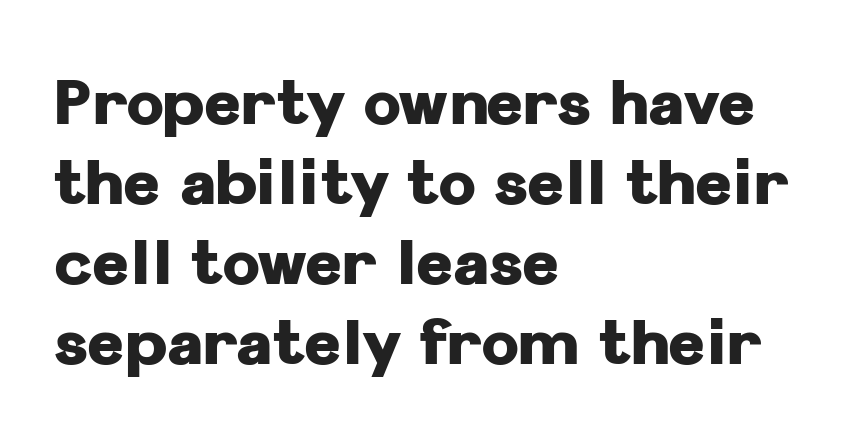
The image shows 63 px heavy sans-serif type, upright; set left-aligned, normal line spacing (1.27x), normal letter spacing, not underlined; low stroke contrast and a medium x-height.
